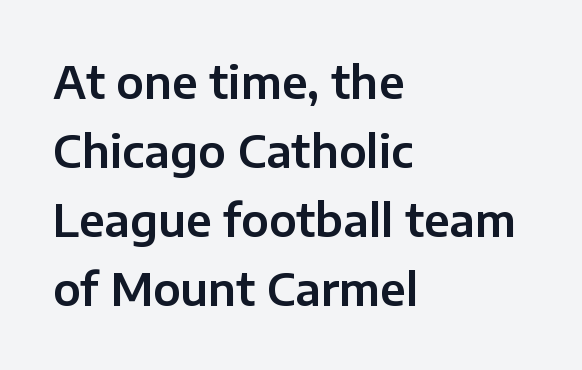
Regarding serifs, this sample does without them. Any mark beneath the type? The region is blank. Think of a printed novel: that variable character pitch is what you see here. The font's upright variant was chosen for this text.
